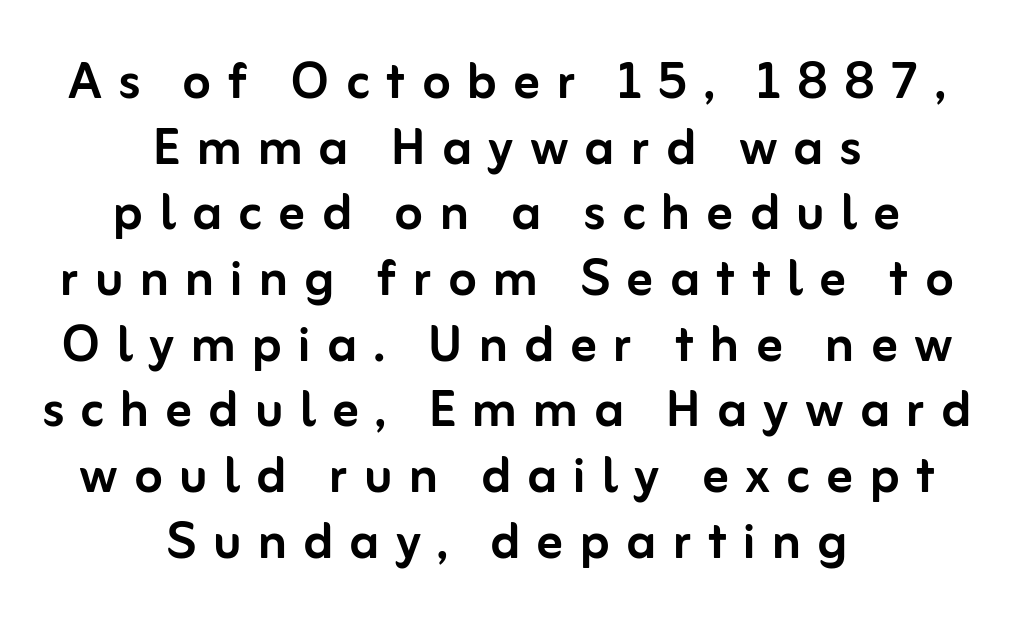
Someone cranked the tracking dial way up on this one. You can tell it's not italic because the verticals are truly vertical. No word sits above an underline. Reading down the block, each line starts at a different indent, mirrored at its end. Character widths vary here, with narrow letters taking less room than wide ones.
